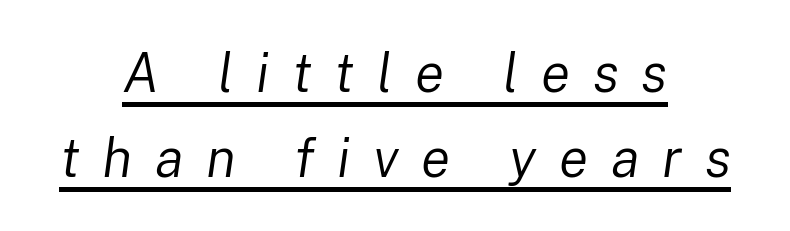
{"italic": "yes", "lean": "right", "slant_degrees": 8, "bold": "no", "weight": "regular", "width": "normal", "stroke_contrast": "low", "x_height": "medium", "monospaced": "no", "underline": "yes", "align": "center", "line_spacing": "normal", "line_spacing_ratio": 1.58, "letter_spacing": "wide", "letter_spacing_em": 0.42, "glyph_px": 54}
